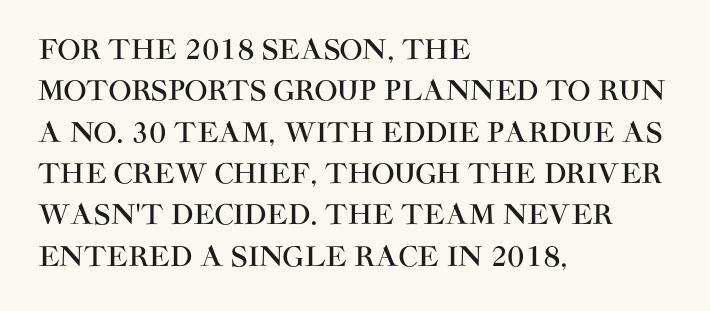
Successive baselines arrive at the customary interval. Short and long lines alike share a common starting point at left. Italic: no, the glyphs are upright roman. Short note: letters normally spaced. Quick note: underline off.
